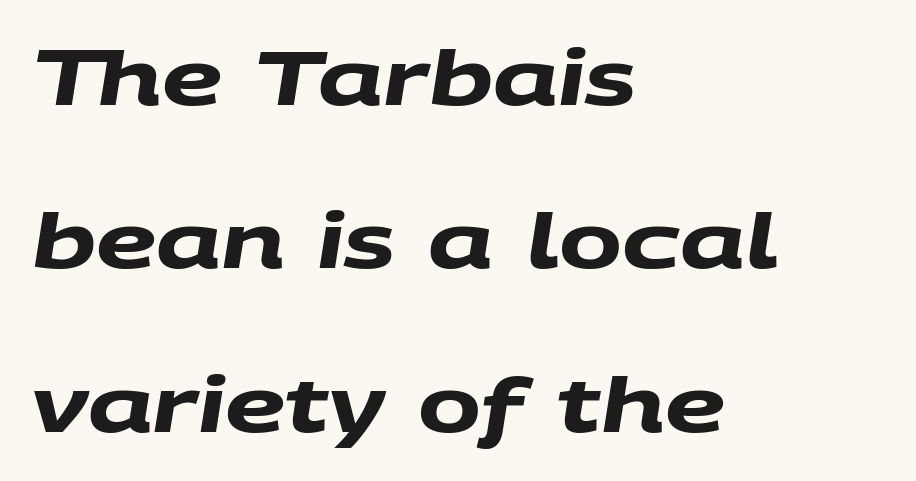
{"serif": "no", "bold": "yes", "weight": "heavy", "width": "wide", "stroke_contrast": "medium", "x_height": "large", "monospaced": "no", "underline": "no", "align": "left", "line_spacing": "loose", "line_spacing_ratio": 2.18, "letter_spacing": "normal", "letter_spacing_em": 0.0, "glyph_px": 75}
